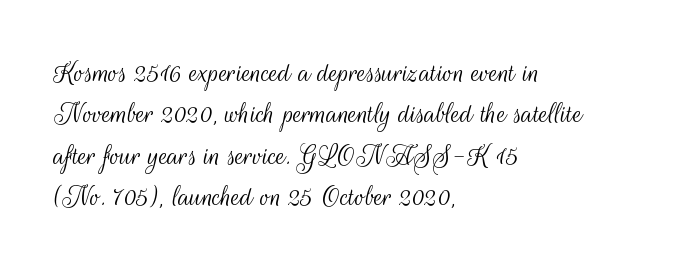
{"serif": "no", "bold": "no", "weight": "light", "width": "condensed", "stroke_contrast": "medium", "x_height": "small", "monospaced": "no", "underline": "no", "align": "left", "line_spacing": "normal", "line_spacing_ratio": 1.29, "letter_spacing": "normal", "letter_spacing_em": 0.0, "glyph_px": 32}
